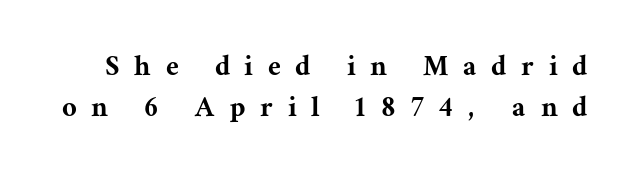
Notice how descenders clear the ascenders below comfortably — that's standard leading. Words appear elongated and porous because spacing is wide. Each letter's strokes conclude with small projecting serifs. Does the lettering tilt? It doesn't — this is upright. Do the characters align in a grid? No, the font is proportional.
